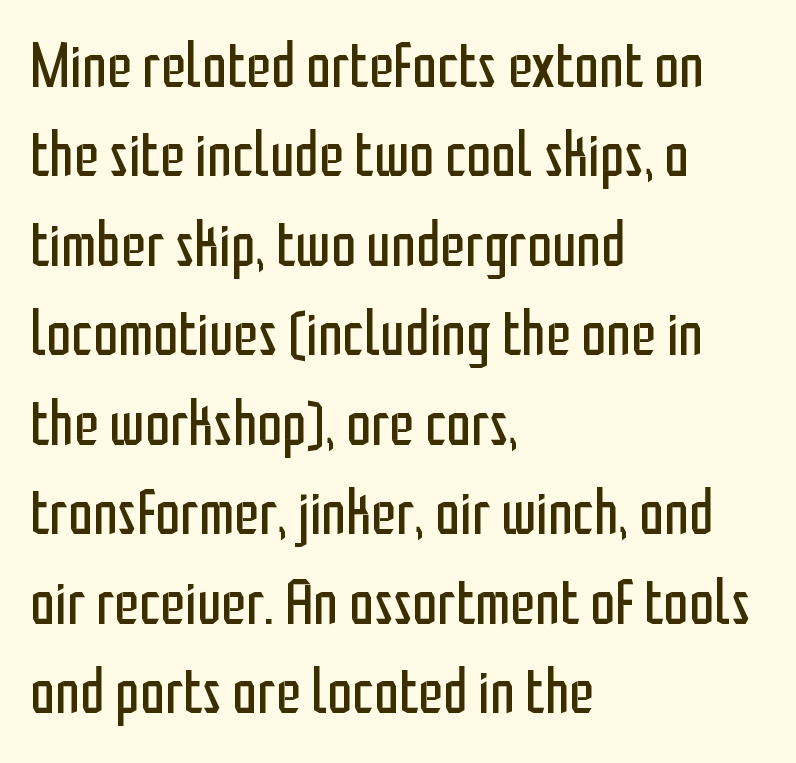
The characters display no serif detailing; their extremities are plain. Is this a fixed-width face? No — the glyphs have proportional, varying widths. Style check: upright. Leftover space on each line is placed entirely after the last word.
